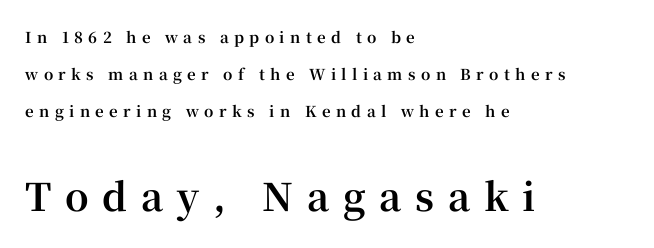
{"serif": "yes", "italic": "no", "bold": "yes", "weight": "bold", "width": "normal", "stroke_contrast": "high", "x_height": "medium", "monospaced": "no", "underline": "no", "align": "left", "line_spacing": "loose", "line_spacing_ratio": 2.48, "letter_spacing": "wide", "letter_spacing_em": 0.36, "larger_block": "second", "size_ratio": 2.53, "glyph_px": 38}
